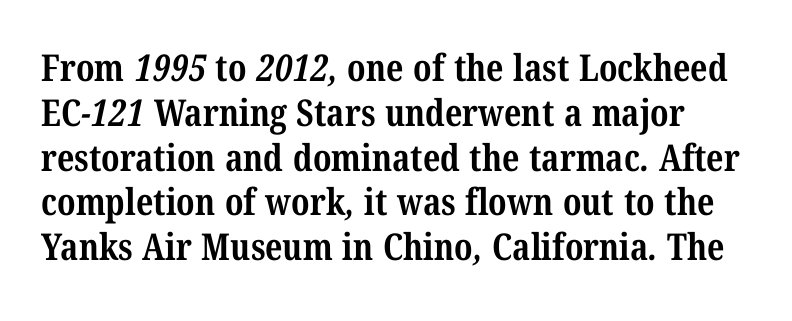
{"serif": "yes", "bold": "yes", "weight": "bold", "width": "condensed", "stroke_contrast": "medium", "x_height": "medium", "monospaced": "no", "underline": "no", "line_spacing_ratio": 1.21, "letter_spacing": "normal", "letter_spacing_em": 0.0, "glyph_px": 37}
